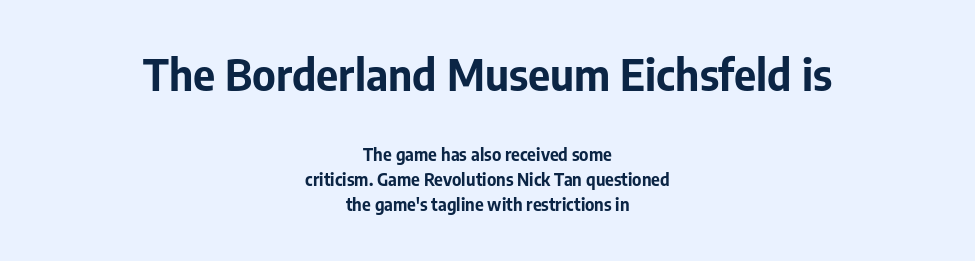
{"serif": "no", "italic": "no", "bold": "yes", "weight": "bold", "width": "normal", "stroke_contrast": "low", "x_height": "medium", "monospaced": "no", "underline": "no", "align": "center", "line_spacing": "normal", "line_spacing_ratio": 1.46, "letter_spacing": "normal", "letter_spacing_em": 0.0, "larger_block": "first", "size_ratio": 2.53, "glyph_px": 43}
